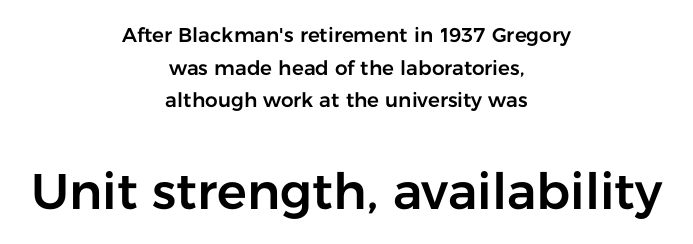
Check the space under the baseline: it is left empty. Horizontal bands of white between lines are of average thickness. The text was rendered using a sans face with plain stroke endings. Top chunk: small. Bottom chunk: large.
